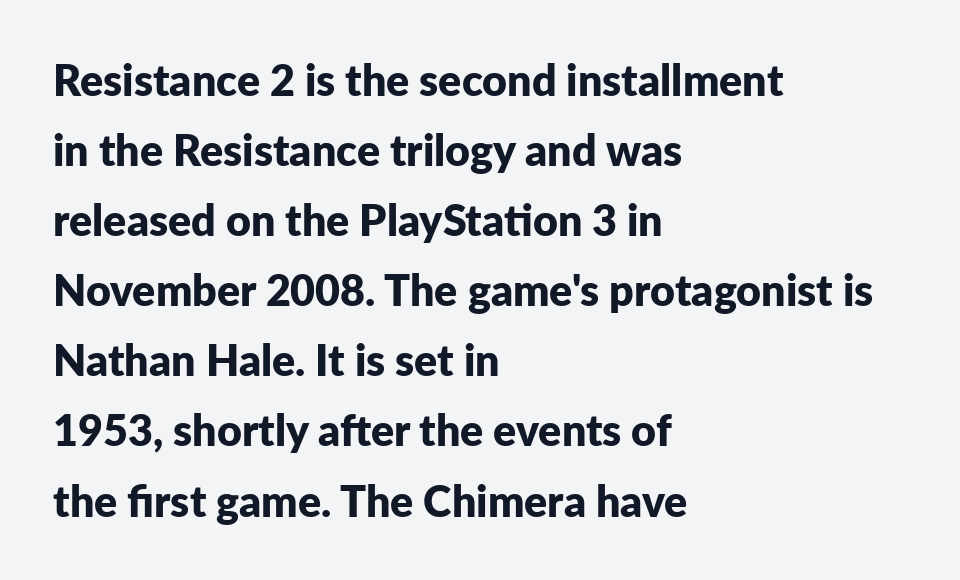
{"serif": "no", "italic": "no", "bold": "yes", "weight": "bold", "width": "normal", "stroke_contrast": "low", "x_height": "medium", "monospaced": "no", "underline": "no", "align": "left", "line_spacing": "normal", "line_spacing_ratio": 1.63, "letter_spacing": "normal", "letter_spacing_em": 0.0, "glyph_px": 43}
